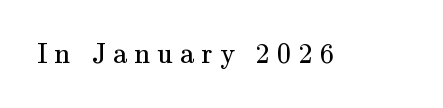
The rendering uses natural spacing where letterforms have individual widths. Just letters on the line, the space beneath them empty. The typeface chosen for these lines features serifs. If you drew a line through each stem, it would be perfectly vertical. A light-to-regular cut is what we see here. Substantial extra tracking has been applied to these lines.
